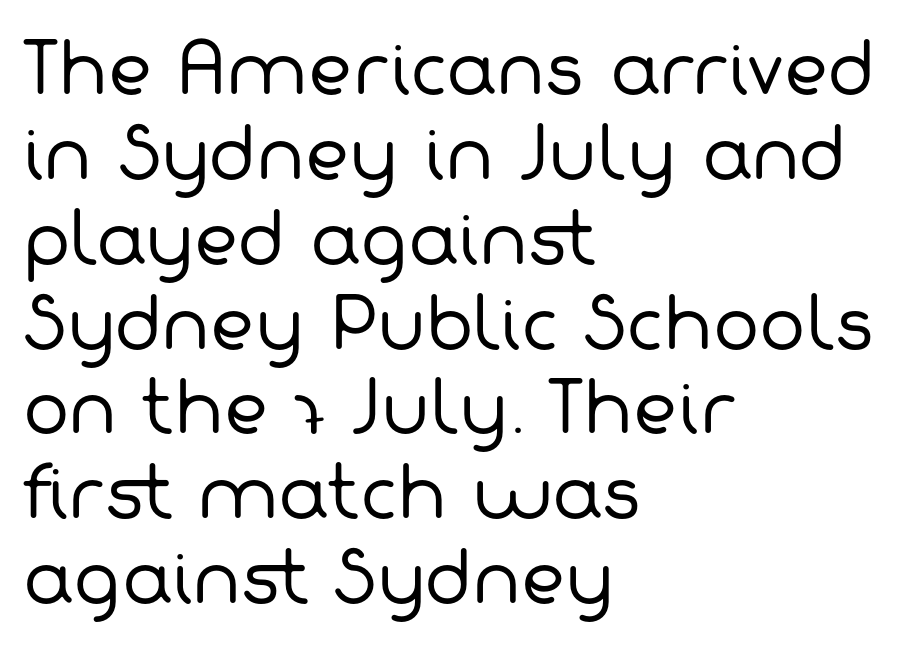
{"serif": "no", "bold": "no", "weight": "regular", "width": "normal", "stroke_contrast": "low", "x_height": "medium", "monospaced": "no", "underline": "no", "align": "left", "line_spacing_ratio": 1.23, "letter_spacing": "normal", "letter_spacing_em": 0.0, "glyph_px": 69}
